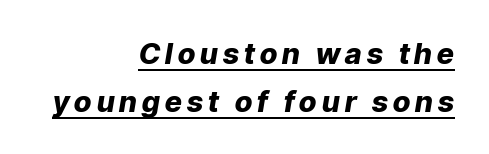
Q: Is the text bold? A: Yes.
Q: Is the text italic (slanted)? A: Yes, it leans right by about 9 degrees.
Q: Is the text underlined? A: Yes.
Q: How is the paragraph aligned? A: Right-aligned.
Q: Is the spacing between lines tight, normal or loose? A: Normal.
Q: Width (condensed, normal, or wide)? A: Normal.
Q: Stroke contrast? A: Low.
Q: x-height? A: Medium.
Q: Monospaced? A: No.
